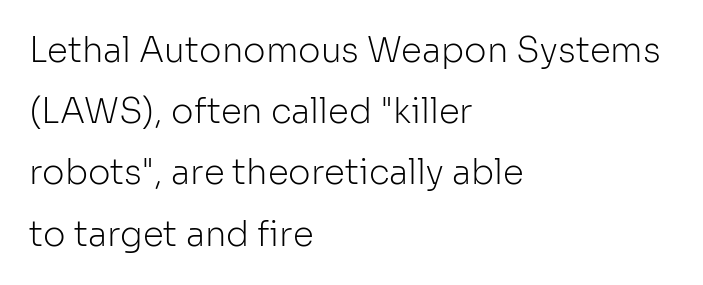
Spacing between characters is what you'd get straight out of the box. This rendering uses left alignment, leaving the right contour irregular. The zone under the glyphs is completely vacant. Notice how the stems are strictly vertical — no italics here.
